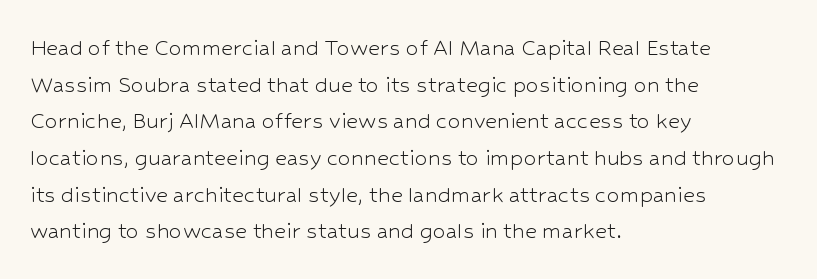
{"italic": "no", "bold": "no", "underline": "no", "align": "left", "line_spacing": "normal", "line_spacing_ratio": 1.41, "letter_spacing": "normal", "letter_spacing_em": 0.0, "glyph_px": 26}
